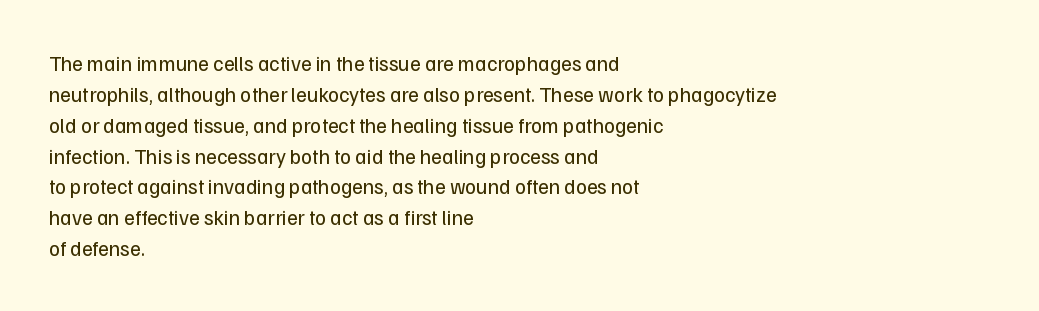
If you drew a line through each stem, it would be perfectly vertical. Leftover space on each line is placed entirely after the last word. The vertical gap from one line to the next is medium. The specimen omits any rule beneath the text block's lines.
